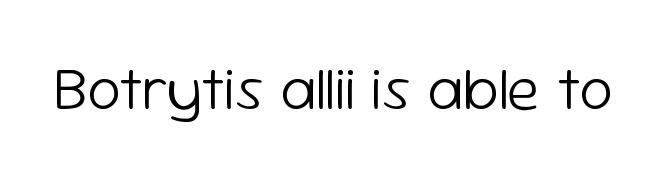
No extra ink here — the face is not bold. There is no visible air inserted between adjacent glyphs. The area under the type is left untouched. No feet cap the strokes, marking this as sans-serif type.
